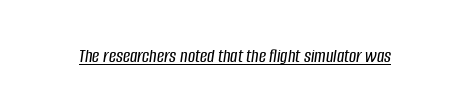
You can see a thin bar hugging the bottom of the glyphs. Tall strokes in this sample are angled rather than plumb. The letterforms sit shoulder to shoulder at normal distance.
